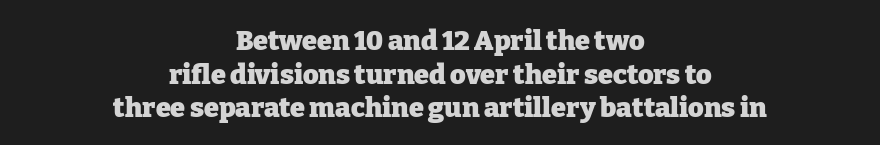
The space between consecutive lines is moderate. The letters stand straight up with perfectly vertical stems. Descender tails drop into unmarked territory. Bold? Absolutely — the strokes are thick and heavy. In CSS terms this would be text-align: center. Each word holds together tightly as a unit, with standard inter-letter gaps.
